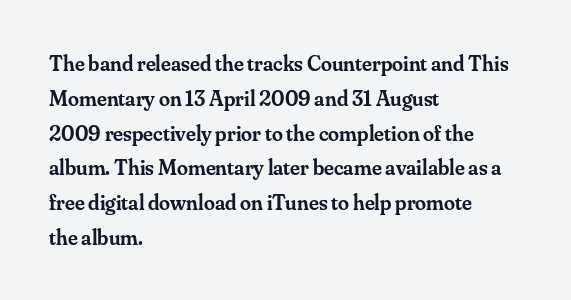
Firm but not heavy-handed strokes: this text is semibold. The specimen omits any rule beneath the text block's lines. Ordinary non-slanted type is in use. Each new line begins a customary step beneath the previous one. The line texture is even and compact thanks to regular tracking.
